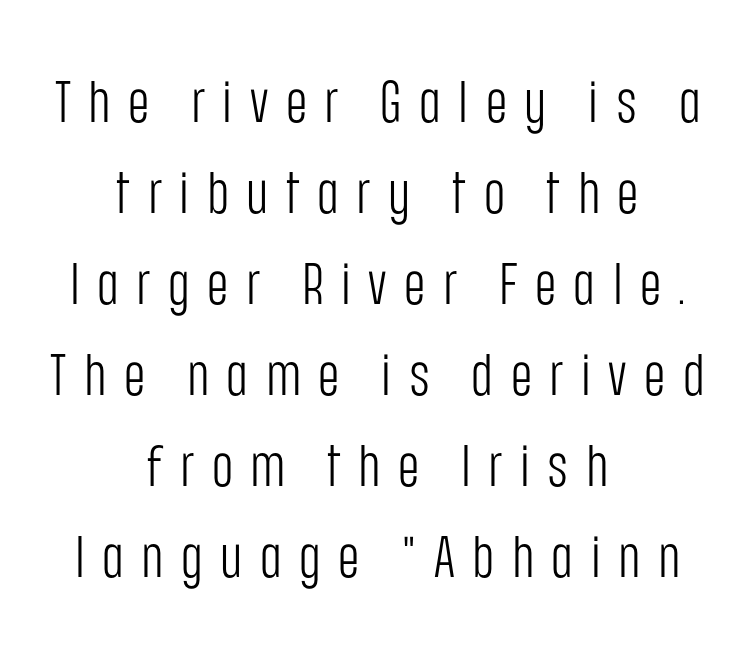
The image shows 58 px light, condensed sans-serif type, upright; set centered, normal line spacing (1.57x), unusually wide letter spacing (+0.3 em), not underlined; low stroke contrast and a large x-height.
